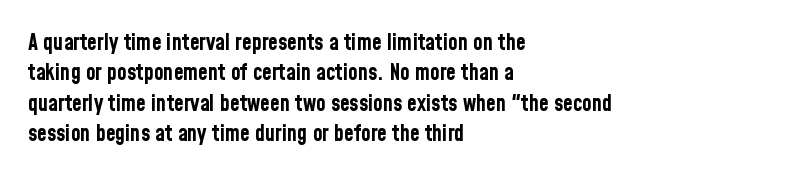
{"italic": "no", "bold": "yes", "underline": "no", "align": "left", "line_spacing": "normal", "line_spacing_ratio": 1.38, "letter_spacing": "normal", "letter_spacing_em": 0.0, "glyph_px": 22}
